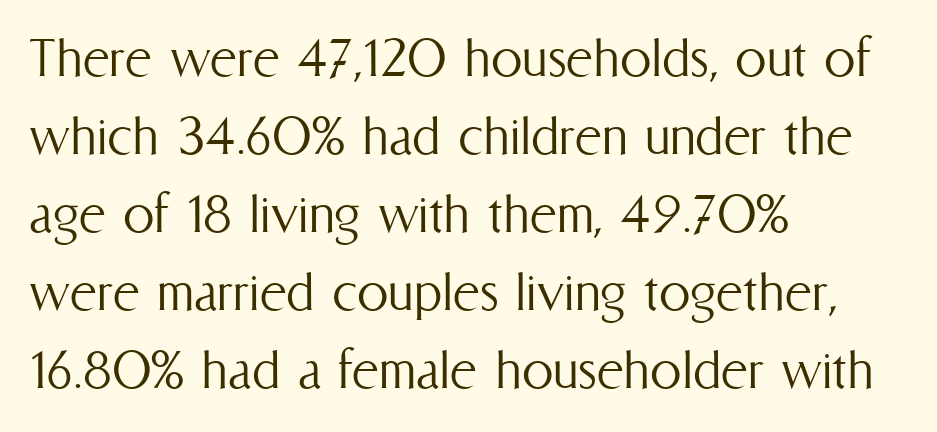
The image shows 63 px light, condensed type, upright; set left-aligned, line spacing 1.24x, normal letter spacing, not underlined; medium stroke contrast and a medium x-height.
